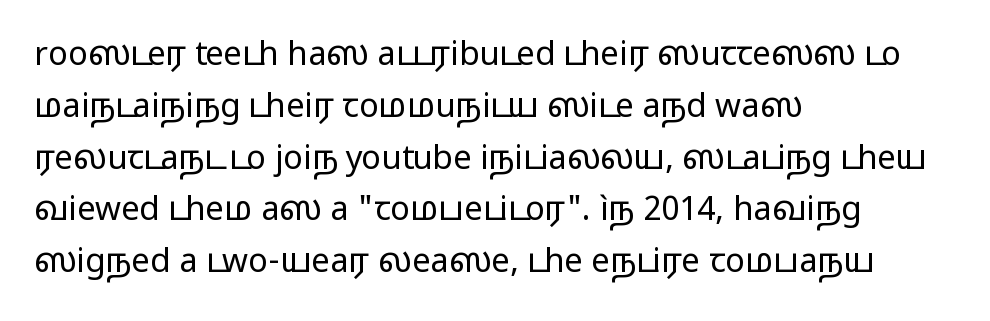
Rendered with straight, roman letterforms. Varying glyph widths throughout — classic text-font behaviour. Inter-character spacing is left at the font's built-in metrics. Nothing heavy about these letters — not bold at all.
